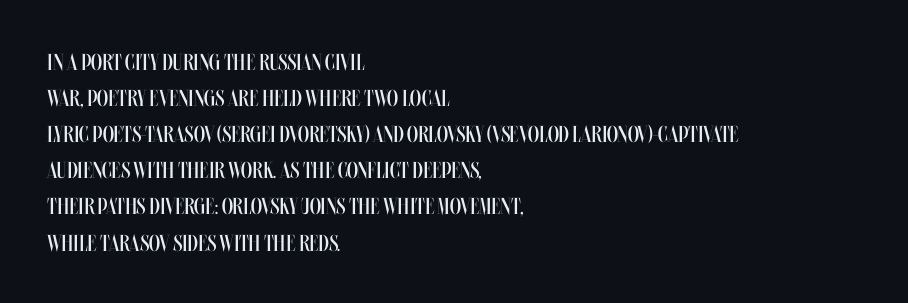
{"italic": "no", "bold": "no", "underline": "no", "align": "left", "line_spacing": "normal", "line_spacing_ratio": 1.57, "letter_spacing": "normal", "letter_spacing_em": 0.0, "glyph_px": 23}
